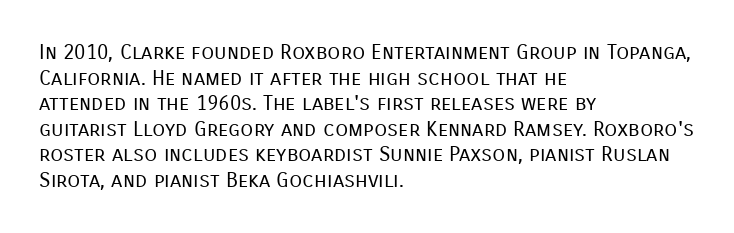
{"italic": "no", "bold": "no", "underline": "no", "align": "left", "line_spacing_ratio": 1.22, "letter_spacing": "normal", "letter_spacing_em": 0.0, "glyph_px": 21}
